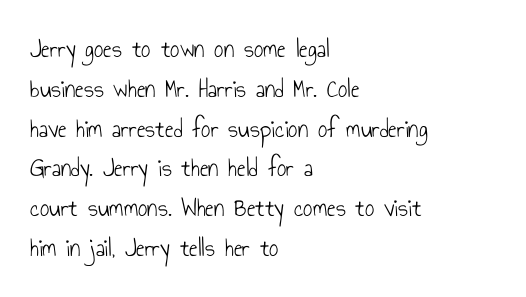
Q: Is the text bold? A: No.
Q: Is the text italic (slanted)? A: No, it is upright.
Q: Is the text underlined? A: No.
Q: How is the paragraph aligned? A: Left-aligned.
Q: Is the spacing between letters normal or unusually wide? A: Normal.
Q: Is the spacing between lines tight, normal or loose? A: Normal.
